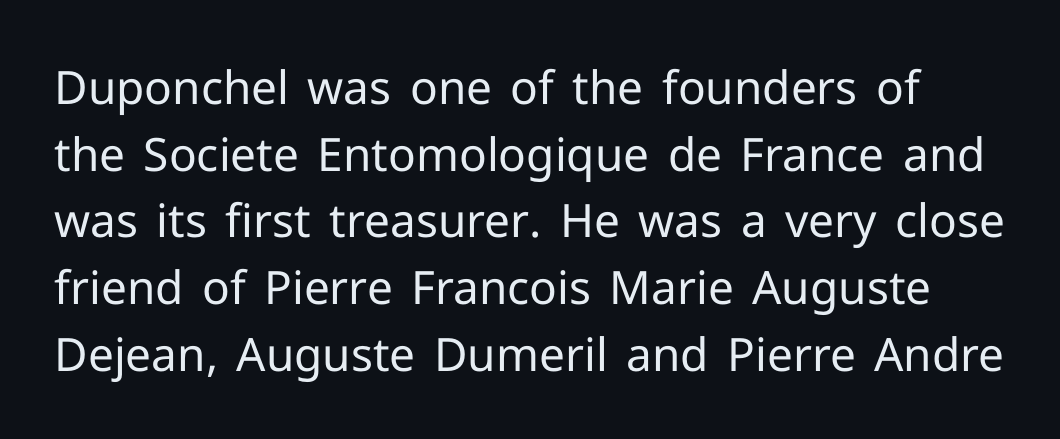
Q: Is the text bold? A: No.
Q: Is the text italic (slanted)? A: No, it is upright.
Q: Is the typeface a serif or a sans-serif typeface? A: Sans-serif.
Q: Is the text underlined? A: No.
Q: Is the spacing between letters normal or unusually wide? A: Normal.
Q: Is the spacing between lines tight, normal or loose? A: Normal.
Q: Width (condensed, normal, or wide)? A: Normal.
Q: Stroke contrast? A: Low.
Q: x-height? A: Medium.
Q: Monospaced? A: No.
